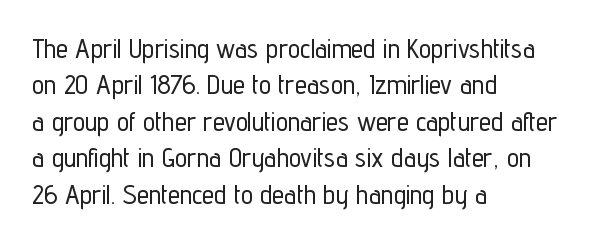
{"italic": "no", "underline": "no", "align": "left", "line_spacing": "normal", "line_spacing_ratio": 1.35, "letter_spacing": "normal", "letter_spacing_em": 0.0, "glyph_px": 27}
